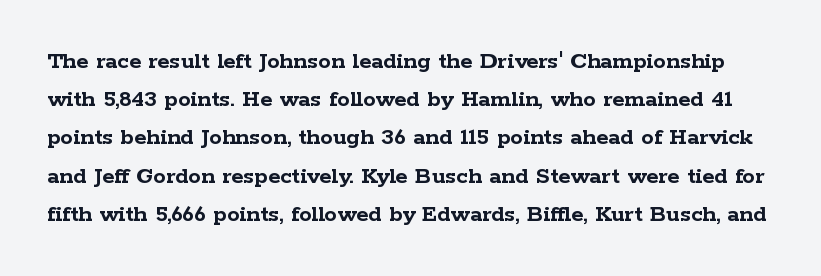
Check the space under the baseline: it is left empty. Students, note that the glyphs here touch the page at normal intervals. This sample uses an upright cut, with every glyph sitting square on the baseline. Baseline-to-baseline distance is the conventional proportion of letter height. What weight is shown? A full bold with thick strokes.
